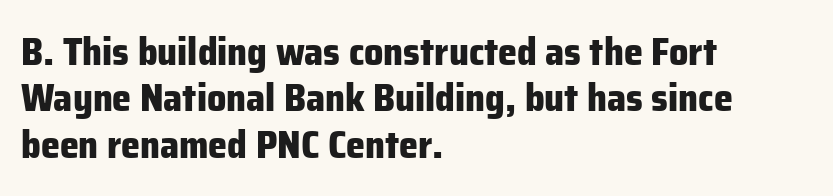
The image shows 38 px heavy sans-serif type, upright; set left-aligned, line spacing 1.22x, normal letter spacing, not underlined; low stroke contrast and a medium x-height.
